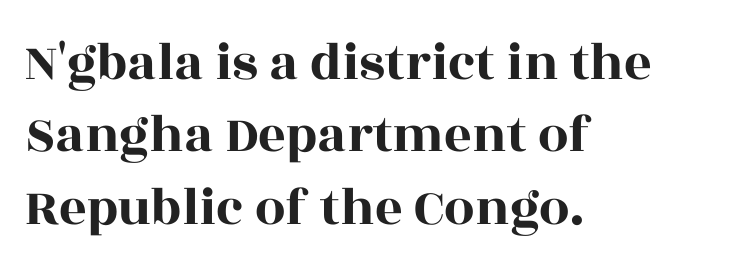
The image shows 54 px wide serif type, upright; set left-aligned, normal line spacing (1.34x), normal letter spacing, not underlined; a large x-height.
